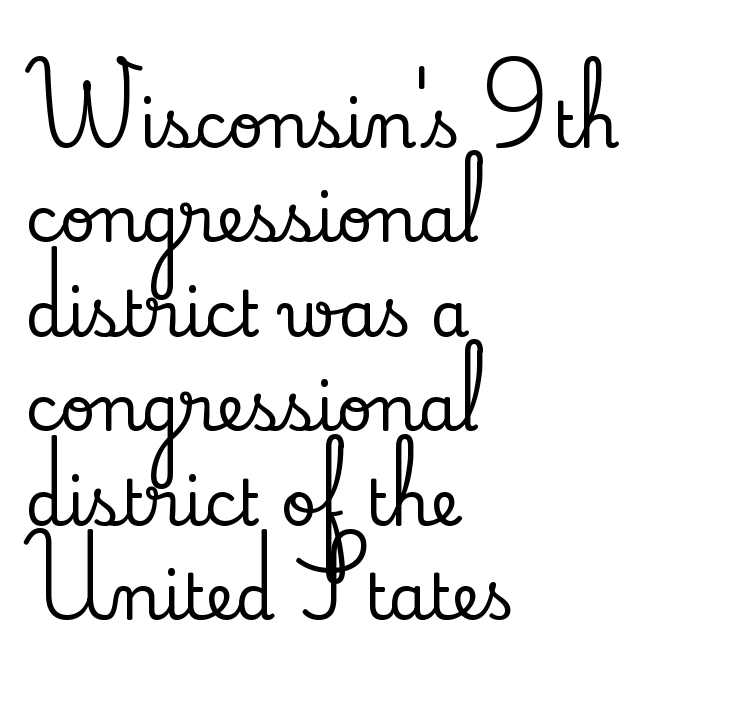
Default kerning and tracking; the words read as compact shapes. Line spacing here is normal. Characters remain perfectly vertical along every line. Line starts are locked; line ends wander. The passage shown is not underscored anywhere. Is this a fixed-width face? No — the glyphs have proportional, varying widths.
